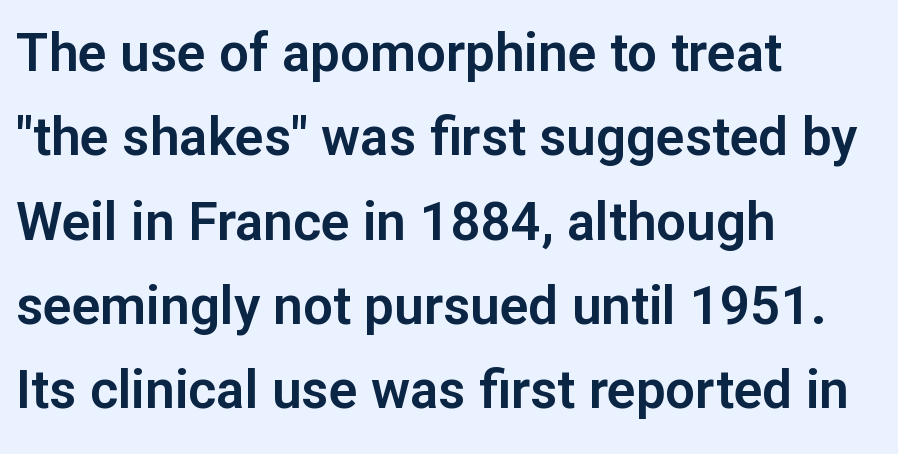
{"serif": "no", "italic": "no", "width": "normal", "stroke_contrast": "low", "x_height": "medium", "monospaced": "no", "underline": "no", "align": "left", "line_spacing": "normal", "line_spacing_ratio": 1.59, "letter_spacing": "normal", "letter_spacing_em": 0.0, "glyph_px": 53}
